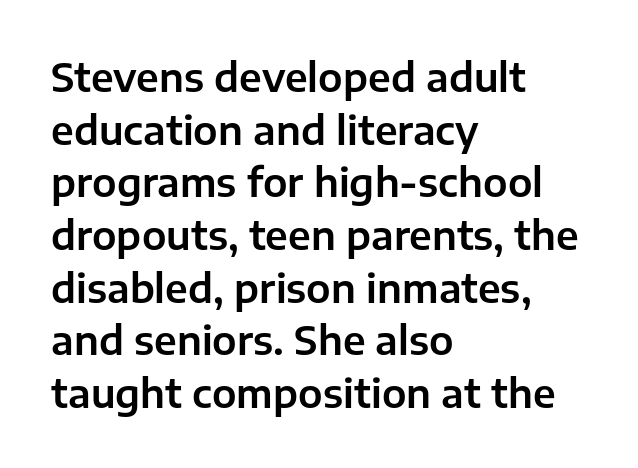
The image shows 39 px sans-serif type, upright; set left-aligned, normal line spacing (1.35x), normal letter spacing, not underlined; low stroke contrast and a medium x-height.
